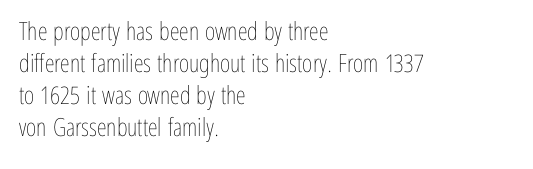
{"italic": "no", "bold": "no", "underline": "no", "align": "left", "line_spacing": "normal", "line_spacing_ratio": 1.28, "letter_spacing": "normal", "letter_spacing_em": 0.0, "glyph_px": 25}
